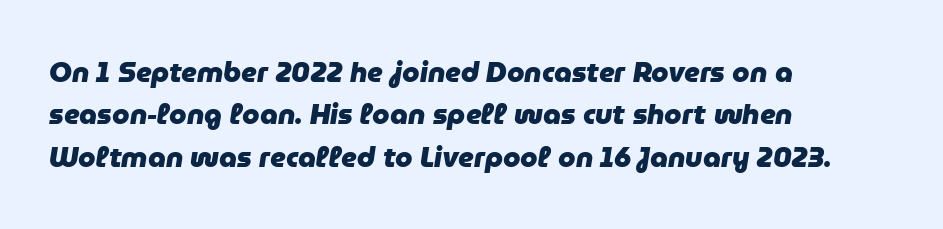
{"italic": "yes", "lean": "right", "slant_degrees": 9, "bold": "yes", "weight": "heavy", "width": "normal", "stroke_contrast": "low", "x_height": "medium", "monospaced": "no", "underline": "no", "align": "left", "line_spacing": "normal", "line_spacing_ratio": 1.51, "letter_spacing": "normal", "letter_spacing_em": 0.0, "glyph_px": 28}
